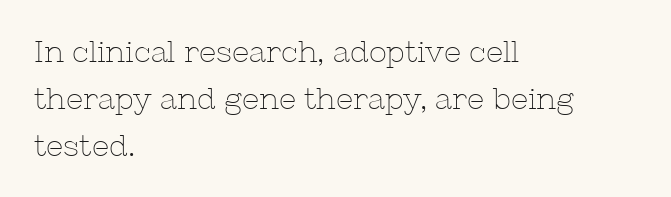
The image shows 30 px thin serif type, upright; set left-aligned, normal line spacing (1.56x), normal letter spacing, not underlined; low stroke contrast and a medium x-height.
